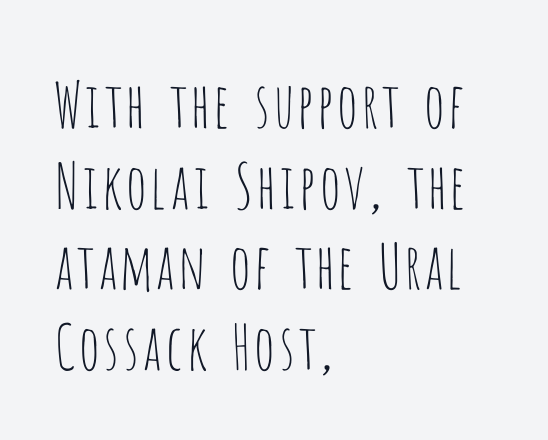
Letterform terminals end flat and unadorned throughout the passage. Underlining? Definitely not there. Vertically, the passage feels balanced, rows spaced as you'd expect. The characters are drawn with everyday or finer stroke widths. Here the glyphs are tracked normally, forming tight word shapes. The type sits square on the baseline with zero lean.
